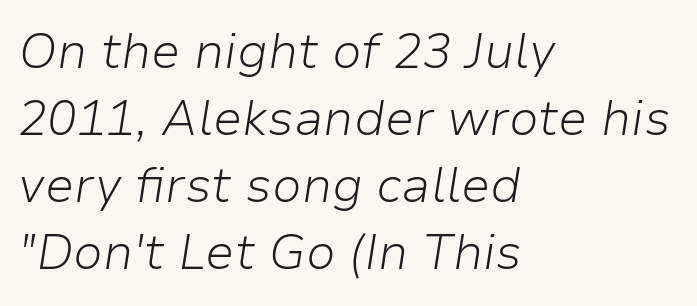
{"italic": "yes", "lean": "right", "slant_degrees": 9, "bold": "no", "weight": "light", "width": "normal", "stroke_contrast": "low", "x_height": "medium", "monospaced": "no", "underline": "no", "align": "left", "line_spacing": "normal", "line_spacing_ratio": 1.37, "letter_spacing": "normal", "letter_spacing_em": 0.0, "glyph_px": 49}
